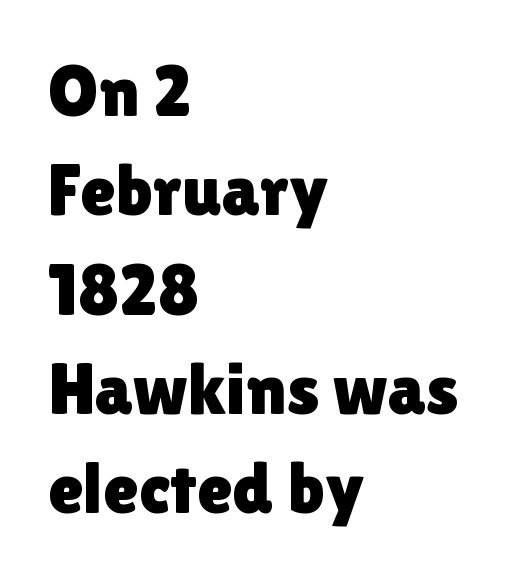
Letterform terminals end flat and unadorned throughout the passage. What's the leading like? Ordinary, nothing unusual. This sample has the flowing, uneven cadence of proportional lettering. Line starts are locked; line ends wander. What stands out about the letter spacing? Nothing — it is the standard amount. A typesetter would mark this as roman, not italic.
